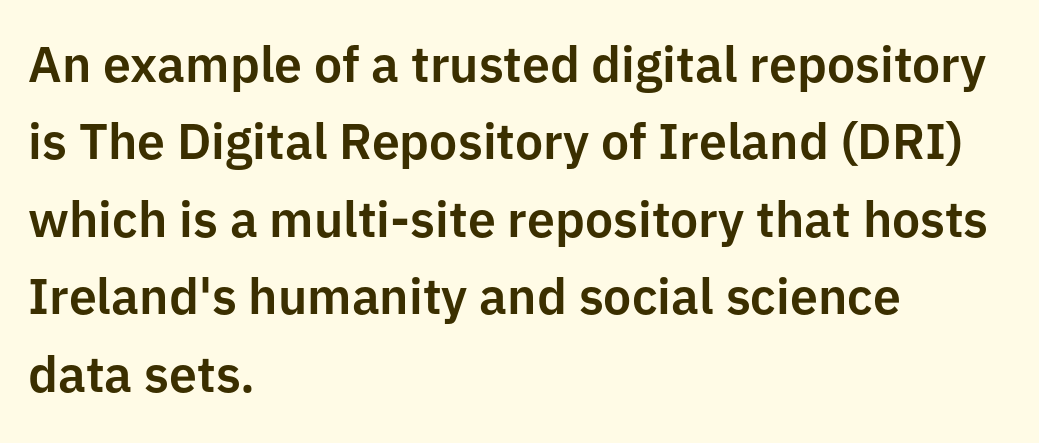
Do the characters align in a grid? No, the font is proportional. Is there any slant? The stems are plumb. No extra tracking has been applied to these lines. The rendering anchors every line to the left-hand side. The designer went with a sans here, leaving each stem footless. The rendering uses a moderate line-height, typical for paragraphs.
